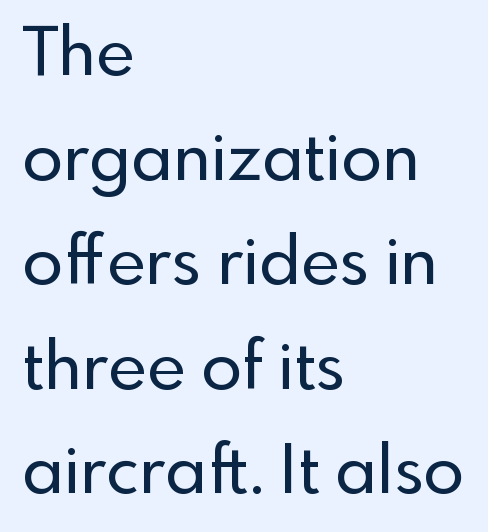
Italic: no, the glyphs are upright roman. The letters advance in unequal steps, a hallmark of proportional type. Regarding serifs, this sample does without them. The block of text has a typical density, with ordinary space between rows. Horizontal alignment here is leftward, the default for most running prose.
